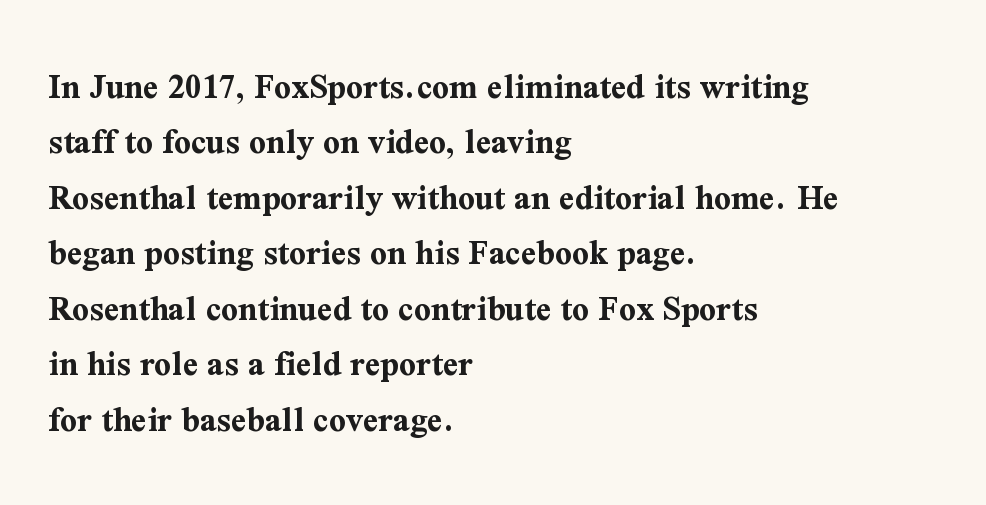
Q: Is the text bold? A: Yes.
Q: Is the text italic (slanted)? A: No, it is upright.
Q: Is the typeface a serif or a sans-serif typeface? A: Serif.
Q: Is the text underlined? A: No.
Q: How is the paragraph aligned? A: Left-aligned.
Q: Is the spacing between letters normal or unusually wide? A: Normal.
Q: Is the spacing between lines tight, normal or loose? A: Normal.
Q: Width (condensed, normal, or wide)? A: Normal.
Q: Stroke contrast? A: Medium.
Q: x-height? A: Medium.
Q: Monospaced? A: No.
